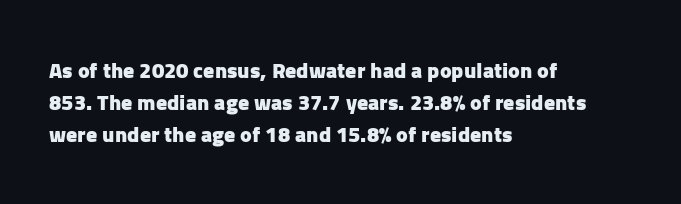
Students, observe: this is what conventionally led text looks like. Ascenders rise straight up at ninety degrees. Pretty heavy lettering here — definitely bold. The words here are not underlined.
